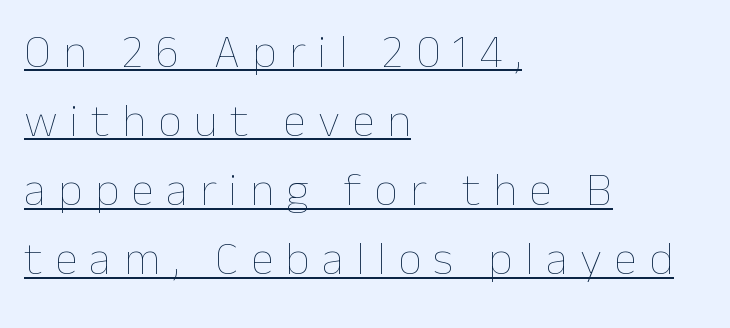
{"italic": "no", "bold": "no", "weight": "thin", "width": "normal", "stroke_contrast": "low", "x_height": "medium", "monospaced": "no", "underline": "yes", "align": "left", "line_spacing": "normal", "line_spacing_ratio": 1.47, "letter_spacing": "wide", "letter_spacing_em": 0.26, "glyph_px": 47}
